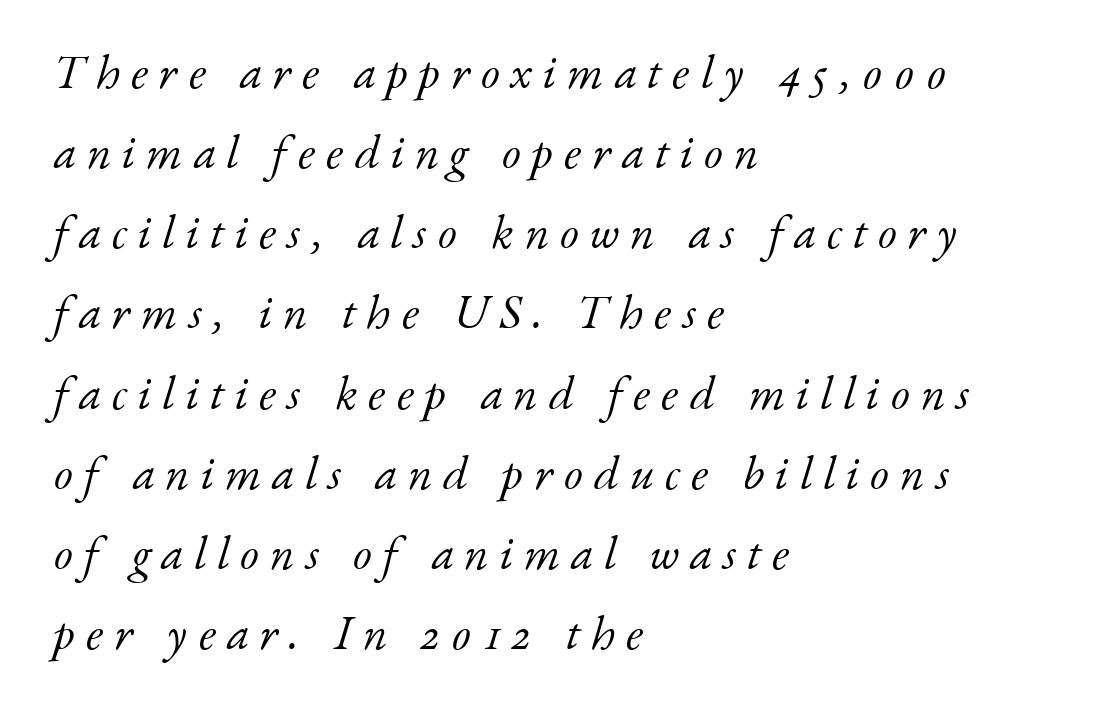
Q: Is the text bold? A: No.
Q: Is the text italic (slanted)? A: Yes, it leans right by about 17 degrees.
Q: Is the typeface a serif or a sans-serif typeface? A: Serif.
Q: Is the text underlined? A: No.
Q: How is the paragraph aligned? A: Left-aligned.
Q: Is the spacing between letters normal or unusually wide? A: Unusually wide.
Q: Is the spacing between lines tight, normal or loose? A: Normal.
Q: Width (condensed, normal, or wide)? A: Normal.
Q: Stroke contrast? A: Low.
Q: x-height? A: Small.
Q: Monospaced? A: No.
